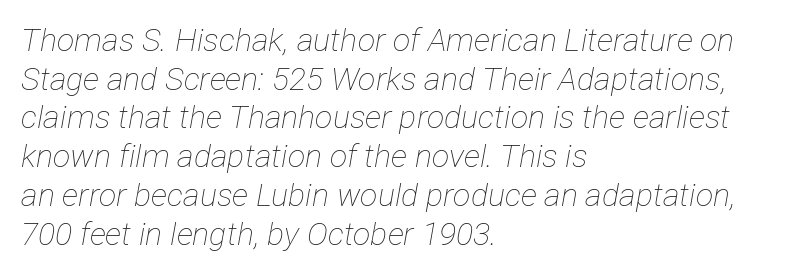
The image shows 32 px thin, condensed type, italic (leaning right); set left-aligned, line spacing 1.21x, normal letter spacing, not underlined; low stroke contrast and a medium x-height.
